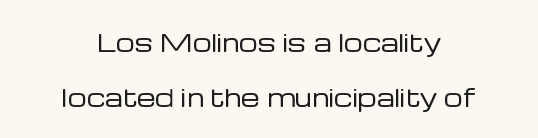
Q: Is the text bold? A: No.
Q: Is the text italic (slanted)? A: No, it is upright.
Q: Is the text underlined? A: No.
Q: How is the paragraph aligned? A: Centered.
Q: Is the spacing between letters normal or unusually wide? A: Normal.
Q: Is the spacing between lines tight, normal or loose? A: Loose.
